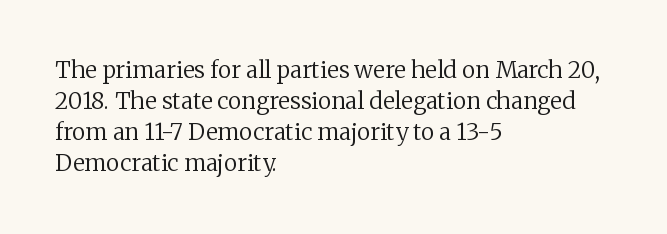
Q: Is the text bold? A: No.
Q: Is the text italic (slanted)? A: No, it is upright.
Q: Is the text underlined? A: No.
Q: How is the paragraph aligned? A: Left-aligned.
Q: Is the spacing between letters normal or unusually wide? A: Normal.
Q: Is the spacing between lines tight, normal or loose? A: Normal.
